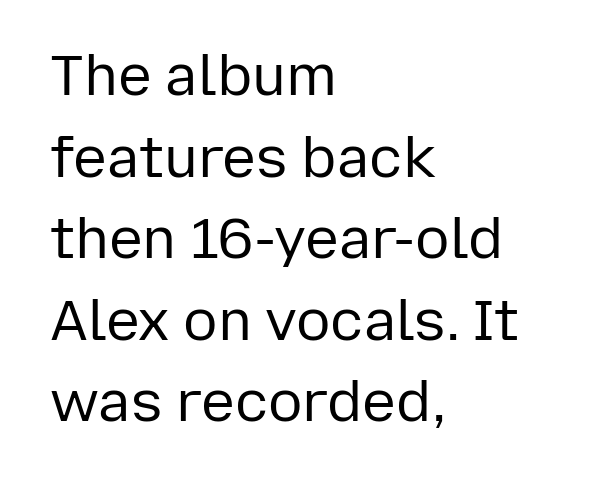
Q: Is the text bold? A: No.
Q: Is the text italic (slanted)? A: No, it is upright.
Q: Is the typeface a serif or a sans-serif typeface? A: Sans-serif.
Q: Is the text underlined? A: No.
Q: How is the paragraph aligned? A: Left-aligned.
Q: Is the spacing between letters normal or unusually wide? A: Normal.
Q: Is the spacing between lines tight, normal or loose? A: Normal.
Q: Width (condensed, normal, or wide)? A: Normal.
Q: Stroke contrast? A: Low.
Q: x-height? A: Medium.
Q: Monospaced? A: No.
